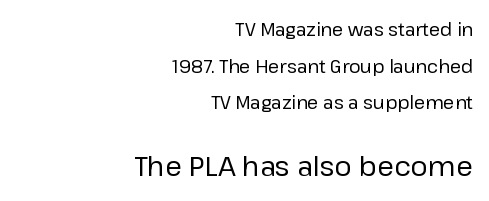
{"italic": "no", "bold": "no", "underline": "no", "align": "right", "line_spacing": "loose", "line_spacing_ratio": 2.03, "letter_spacing": "normal", "letter_spacing_em": 0.0, "larger_block": "second", "size_ratio": 1.5, "glyph_px": 27}
